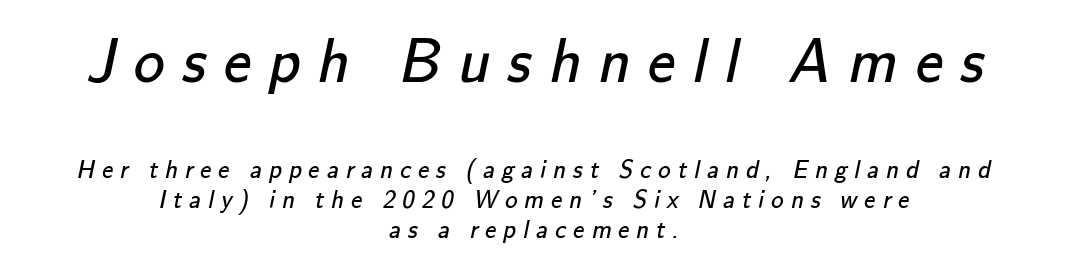
{"serif": "no", "bold": "no", "weight": "regular", "width": "normal", "stroke_contrast": "low", "x_height": "small", "monospaced": "no", "underline": "no", "align": "center", "line_spacing_ratio": 1.2, "letter_spacing": "wide", "letter_spacing_em": 0.28, "larger_block": "first", "size_ratio": 2.48, "glyph_px": 62}
